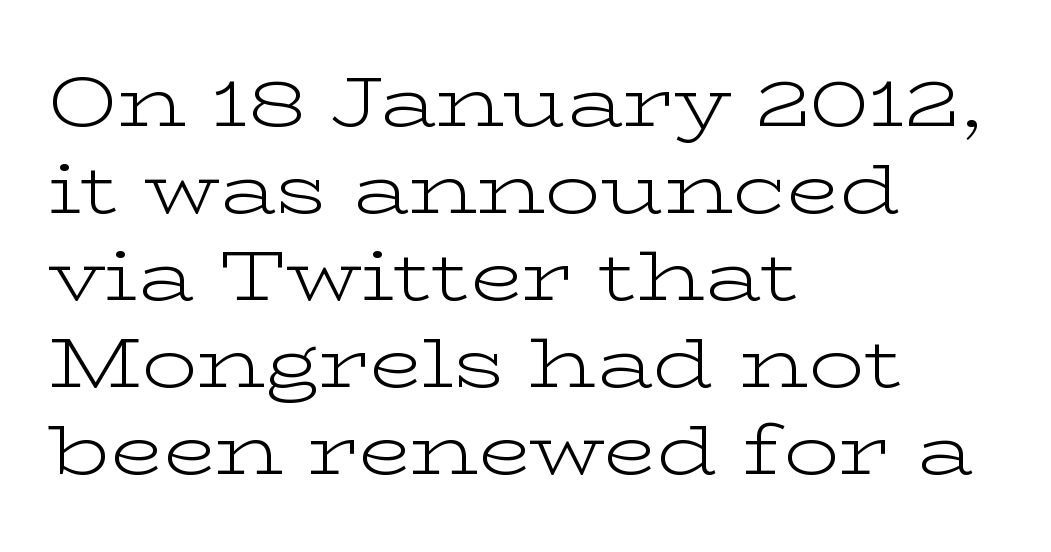
Q: Is the text bold? A: No.
Q: Is the text italic (slanted)? A: No, it is upright.
Q: Is the typeface a serif or a sans-serif typeface? A: Serif.
Q: Is the text underlined? A: No.
Q: How is the paragraph aligned? A: Left-aligned.
Q: Is the spacing between letters normal or unusually wide? A: Normal.
Q: Is the spacing between lines tight, normal or loose? A: Normal.
Q: Width (condensed, normal, or wide)? A: Wide.
Q: Stroke contrast? A: Low.
Q: x-height? A: Medium.
Q: Monospaced? A: No.
